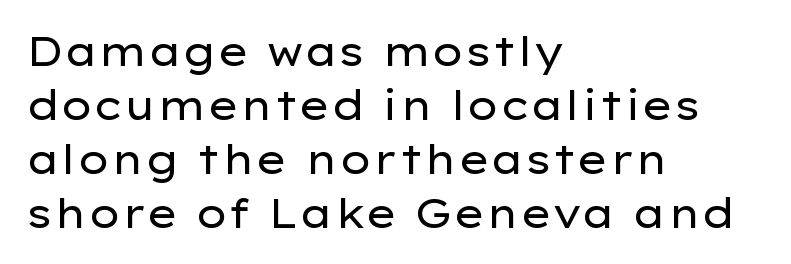
{"serif": "no", "italic": "no", "bold": "no", "weight": "regular", "width": "wide", "stroke_contrast": "low", "x_height": "medium", "monospaced": "no", "underline": "no", "align": "left", "line_spacing": "normal", "line_spacing_ratio": 1.35, "letter_spacing": "normal", "letter_spacing_em": 0.0, "glyph_px": 40}
